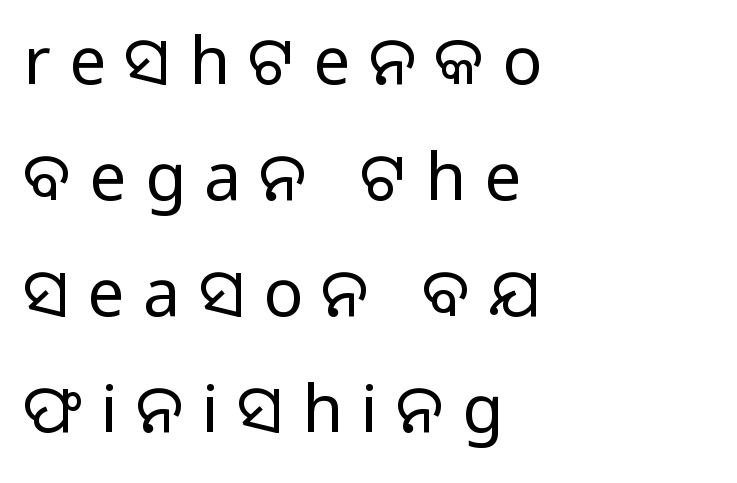
Unlike a traditional serif, this face leaves its strokes unadorned. Designer's note — italics off, roman on. Horizontal alignment here is leftward, the default for most running prose. Words appear elongated and porous because spacing is wide. Anything drawn beneath the words? Only blank space. Character widths vary here, with narrow letters taking less room than wide ones.
